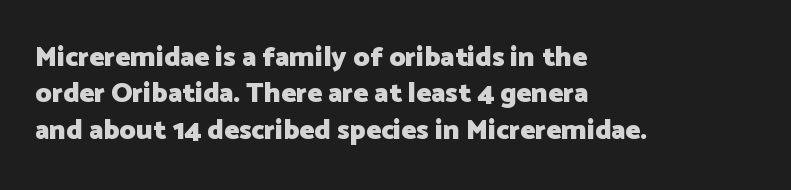
Q: Is the text bold? A: Yes.
Q: Is the text italic (slanted)? A: No, it is upright.
Q: Is the typeface a serif or a sans-serif typeface? A: Sans-serif.
Q: Is the text underlined? A: No.
Q: How is the paragraph aligned? A: Left-aligned.
Q: Is the spacing between letters normal or unusually wide? A: Normal.
Q: Is the spacing between lines tight, normal or loose? A: Normal.
Q: Width (condensed, normal, or wide)? A: Normal.
Q: Stroke contrast? A: Low.
Q: x-height? A: Medium.
Q: Monospaced? A: No.
